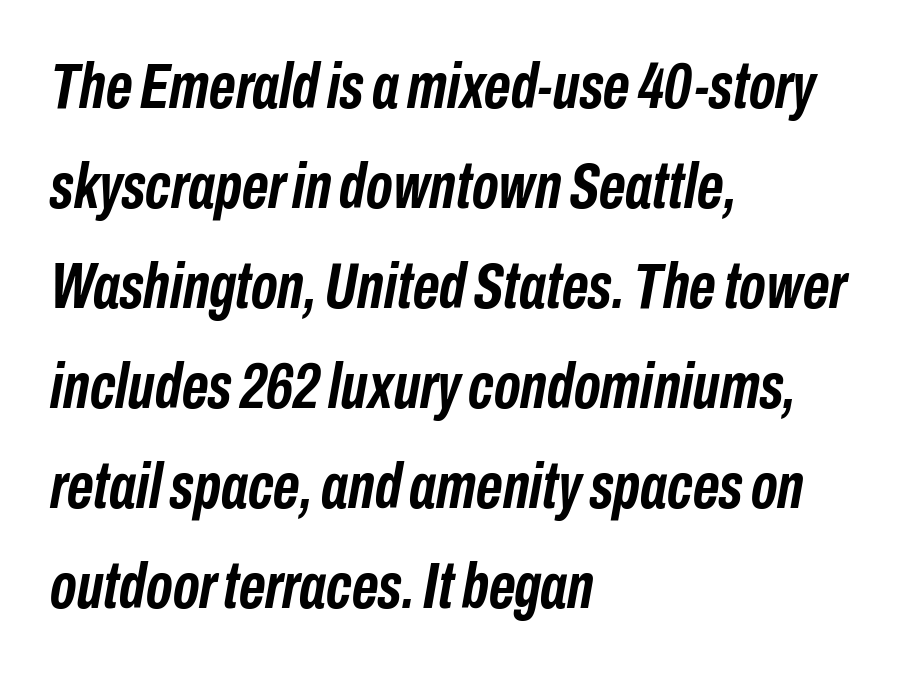
{"italic": "yes", "lean": "right", "slant_degrees": 10, "bold": "yes", "weight": "semibold", "width": "condensed", "stroke_contrast": "low", "x_height": "medium", "monospaced": "no", "underline": "no", "align": "left", "line_spacing": "normal", "line_spacing_ratio": 1.54, "letter_spacing": "normal", "letter_spacing_em": 0.0, "glyph_px": 65}
